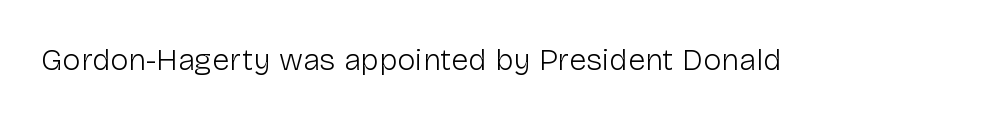
{"serif": "no", "italic": "no", "bold": "no", "weight": "light", "width": "normal", "stroke_contrast": "low", "x_height": "medium", "monospaced": "no", "underline": "no", "letter_spacing": "normal", "letter_spacing_em": 0.0, "glyph_px": 31}
